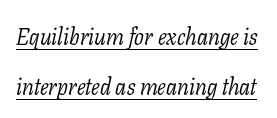
Weight: not bold — regular or lighter. In terms of letterspacing, this is plain default setting. In terms of leading, this rendering errs on the spacious side. The words here are underlined. The text carries the slant typical of an italic or oblique font.
